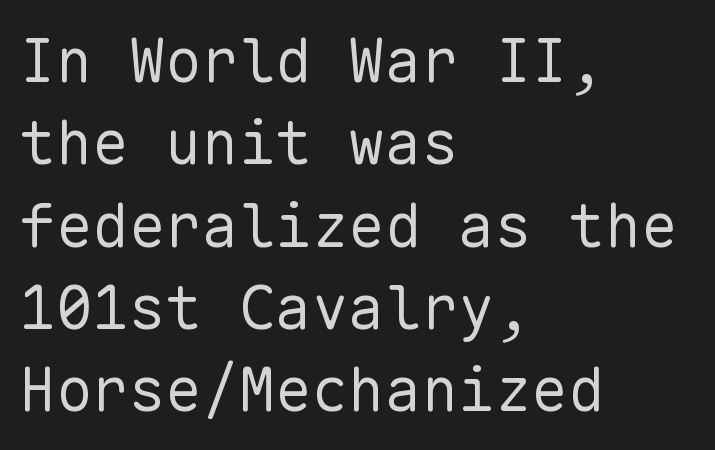
{"serif": "no", "italic": "no", "bold": "no", "weight": "regular", "width": "normal", "stroke_contrast": "low", "x_height": "medium", "monospaced": "yes", "underline": "no", "align": "left", "line_spacing": "normal", "line_spacing_ratio": 1.35, "letter_spacing": "normal", "letter_spacing_em": 0.0, "glyph_px": 61}
